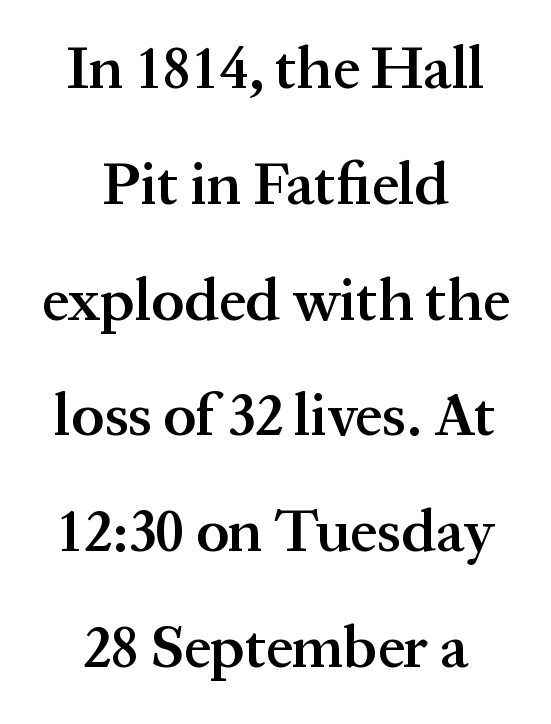
Here the glyphs are tracked normally, forming tight word shapes. This is moderately heavy type, rendered in semibold. The zone under the glyphs is completely vacant. Quick note: not italic, upright.
